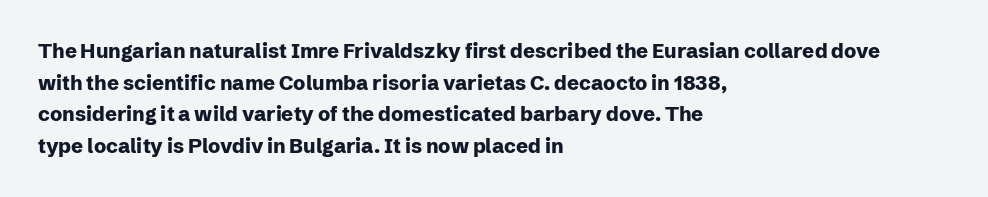
{"italic": "no", "bold": "yes", "underline": "no", "align": "left", "line_spacing": "normal", "line_spacing_ratio": 1.58, "letter_spacing": "normal", "letter_spacing_em": 0.0, "glyph_px": 20}
